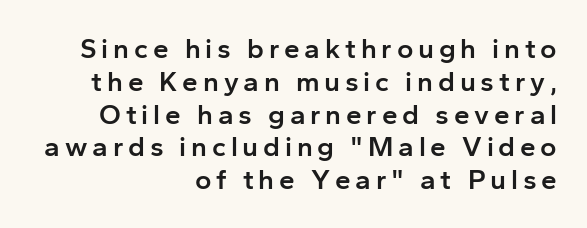
The characters look somewhat weighty, a semibold short of true bold. Letterform terminals end flat and unadorned throughout the passage. Bare-footed words on every line. You can tell it's not italic because the verticals are truly vertical.
